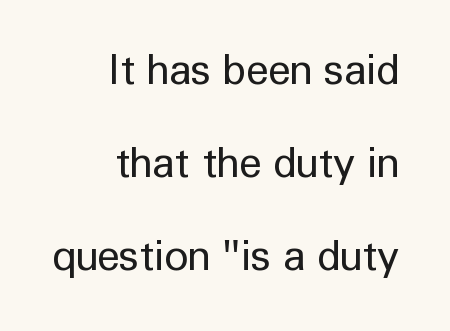
{"serif": "no", "italic": "no", "bold": "no", "weight": "regular", "width": "normal", "stroke_contrast": "low", "x_height": "medium", "monospaced": "no", "underline": "no", "align": "right", "line_spacing": "loose", "line_spacing_ratio": 2.27, "letter_spacing": "normal", "letter_spacing_em": 0.0, "glyph_px": 41}
